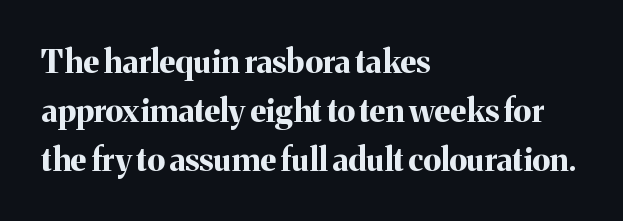
{"serif": "yes", "italic": "no", "bold": "yes", "weight": "bold", "width": "normal", "stroke_contrast": "medium", "x_height": "medium", "monospaced": "no", "underline": "no", "align": "left", "line_spacing": "normal", "line_spacing_ratio": 1.53, "letter_spacing": "normal", "letter_spacing_em": 0.0, "glyph_px": 32}
